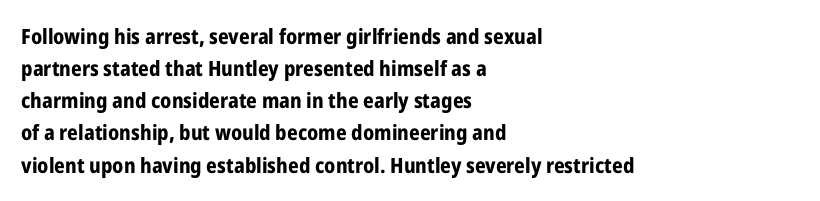
The image shows 21 px bold type, upright; set left-aligned, normal line spacing (1.53x), normal letter spacing, not underlined.
